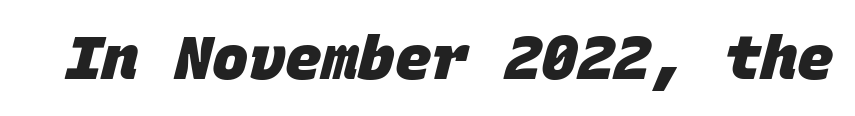
Q: Is the text bold? A: Yes.
Q: Is the typeface a serif or a sans-serif typeface? A: Sans-serif.
Q: Is the text underlined? A: No.
Q: Is the spacing between letters normal or unusually wide? A: Normal.
Q: Width (condensed, normal, or wide)? A: Normal.
Q: Stroke contrast? A: Low.
Q: x-height? A: Large.
Q: Monospaced? A: Yes.
